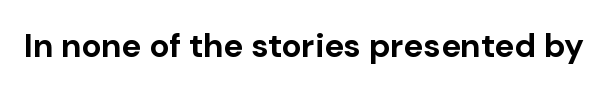
Q: Is the text bold? A: Yes.
Q: Is the text italic (slanted)? A: No, it is upright.
Q: Is the typeface a serif or a sans-serif typeface? A: Sans-serif.
Q: Is the text underlined? A: No.
Q: Is the spacing between letters normal or unusually wide? A: Normal.
Q: Width (condensed, normal, or wide)? A: Normal.
Q: Stroke contrast? A: Low.
Q: x-height? A: Medium.
Q: Monospaced? A: No.
